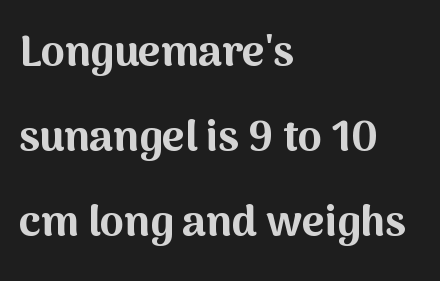
Examine the stroke ends and you'll find no serifs. How heavy is the stroke? Heavy — this is a bold. A student would call this left alignment; a typographer would say flush left, rag right. The letters sit at their default tracking, neither squeezed nor spread.
